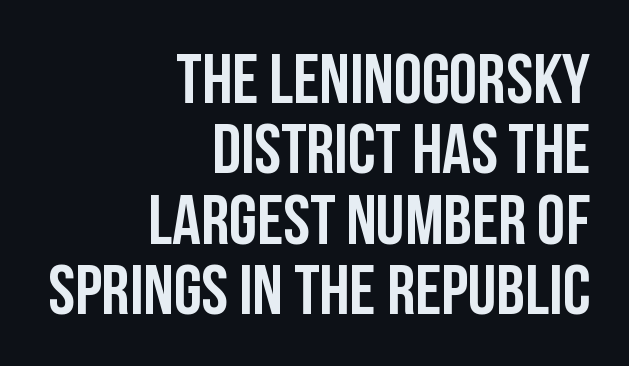
{"serif": "no", "italic": "no", "width": "condensed", "stroke_contrast": "low", "x_height": "large", "monospaced": "no", "underline": "no", "align": "right", "line_spacing": "tight", "line_spacing_ratio": 0.99, "letter_spacing": "normal", "letter_spacing_em": 0.0, "glyph_px": 71}
